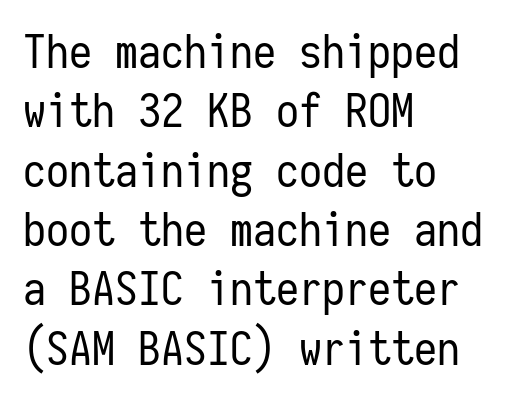
Anything drawn beneath the words? Only blank space. Compared with typical body copy, the letter spacing here is the same. Regarding leading, the lines here are spaced in the standard way. Visually the block forms a straight wall on the left and a jagged coastline on the right. Is this a fixed-width face? Yes — each glyph sits in an identical cell.
